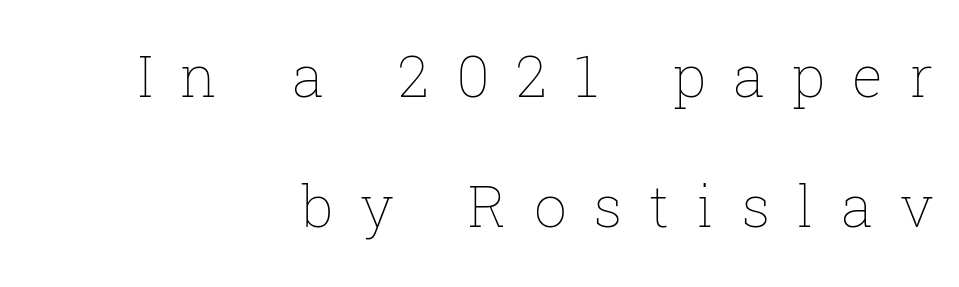
{"italic": "no", "bold": "no", "weight": "thin", "width": "normal", "stroke_contrast": "low", "x_height": "medium", "monospaced": "no", "underline": "no", "align": "right", "line_spacing": "loose", "line_spacing_ratio": 2.24, "letter_spacing": "wide", "letter_spacing_em": 0.47, "glyph_px": 58}
